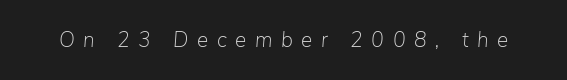
Q: Is the text bold? A: No.
Q: Is the text italic (slanted)? A: Yes, it leans right by about 5 degrees.
Q: Is the text underlined? A: No.
Q: Is the spacing between letters normal or unusually wide? A: Unusually wide.
